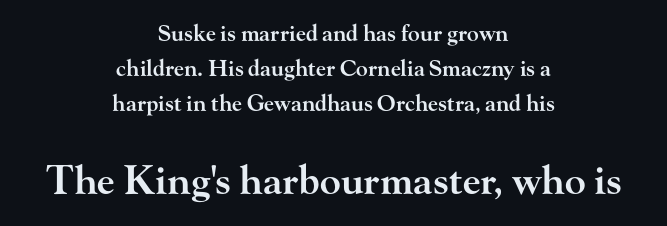
The image shows 39 px semibold, wide serif type, upright; set centered, normal line spacing (1.59x), normal letter spacing, not underlined; the second (bottom) block is 1.77x larger; high stroke contrast and a small x-height.
